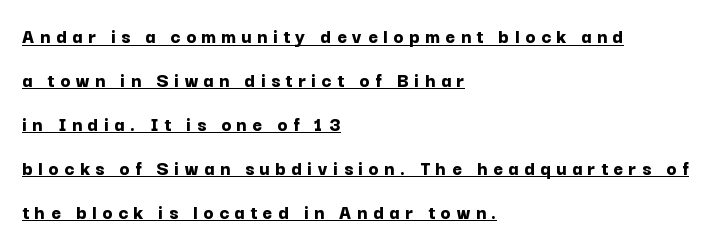
{"italic": "no", "bold": "yes", "underline": "yes", "align": "left", "line_spacing": "loose", "line_spacing_ratio": 2.09, "letter_spacing": "wide", "letter_spacing_em": 0.26, "glyph_px": 21}
